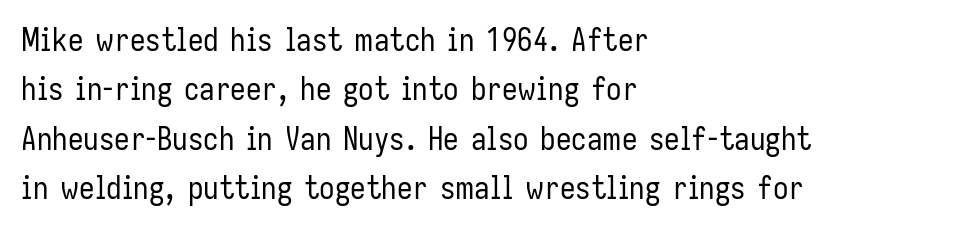
{"serif": "no", "italic": "no", "bold": "no", "weight": "regular", "width": "condensed", "stroke_contrast": "low", "x_height": "medium", "monospaced": "no", "underline": "no", "align": "left", "line_spacing": "normal", "line_spacing_ratio": 1.59, "letter_spacing": "normal", "letter_spacing_em": 0.0, "glyph_px": 31}
